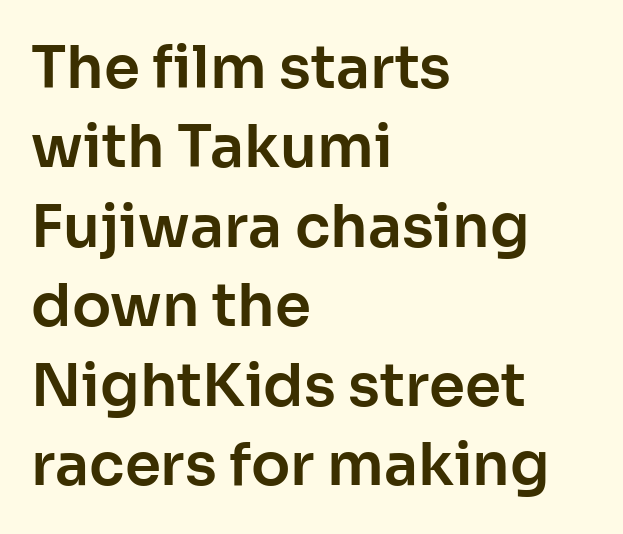
Q: Is the text italic (slanted)? A: No, it is upright.
Q: Is the typeface a serif or a sans-serif typeface? A: Sans-serif.
Q: Is the text underlined? A: No.
Q: How is the paragraph aligned? A: Left-aligned.
Q: Is the spacing between letters normal or unusually wide? A: Normal.
Q: Is the spacing between lines tight, normal or loose? A: Normal.
Q: Width (condensed, normal, or wide)? A: Normal.
Q: Stroke contrast? A: Low.
Q: x-height? A: Medium.
Q: Monospaced? A: No.
